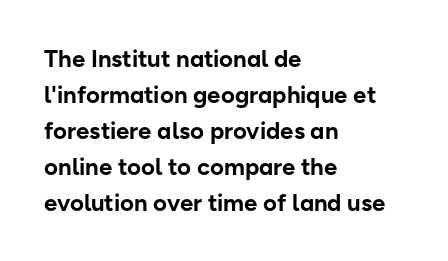
{"italic": "no", "bold": "yes", "underline": "no", "align": "left", "line_spacing": "normal", "line_spacing_ratio": 1.5, "letter_spacing": "normal", "letter_spacing_em": 0.0, "glyph_px": 24}
